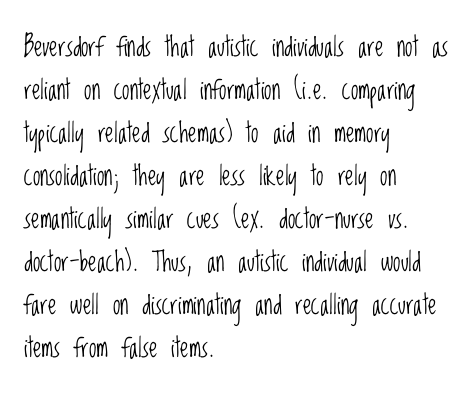
The image shows 27 px text type, upright; set left-aligned, normal line spacing (1.59x), normal letter spacing, not underlined.
